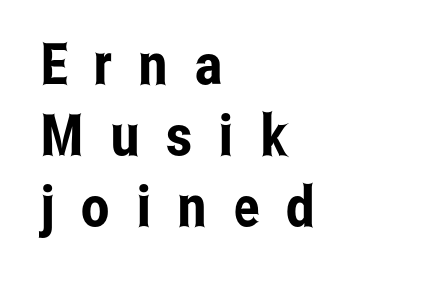
{"serif": "no", "italic": "no", "width": "condensed", "stroke_contrast": "low", "x_height": "medium", "monospaced": "no", "underline": "no", "align": "left", "line_spacing": "normal", "line_spacing_ratio": 1.25, "letter_spacing": "wide", "letter_spacing_em": 0.47, "glyph_px": 57}
